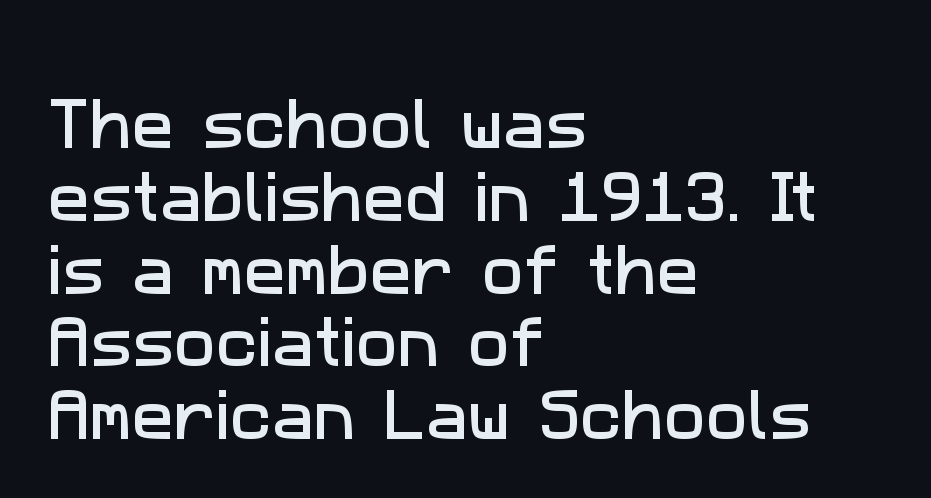
The image shows 56 px sans-serif type; set left-aligned, normal line spacing (1.3x), normal letter spacing, not underlined; low stroke contrast and a medium x-height.
